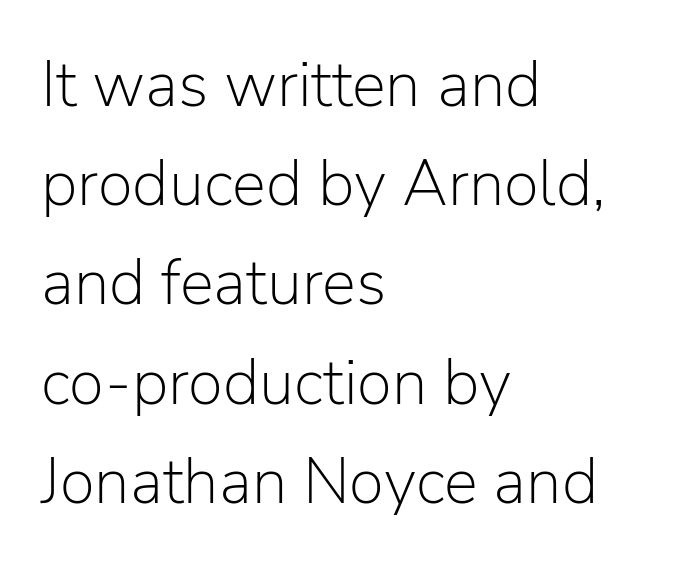
The image shows 64 px light sans-serif type, upright; set left-aligned, normal line spacing (1.55x), normal letter spacing, not underlined; low stroke contrast and a medium x-height.
